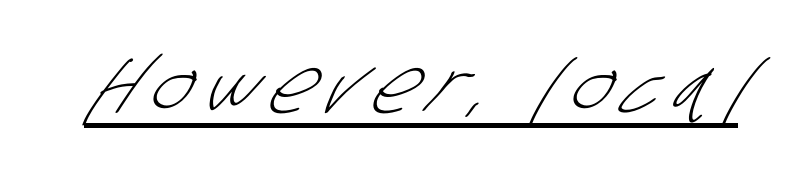
The font family rendered here belongs to the sans-serif group. No chunkiness to these letters — they're not bold. The letters advance in unequal steps, a hallmark of proportional type. The glyphs are accompanied by a horizontal stroke just below them.
